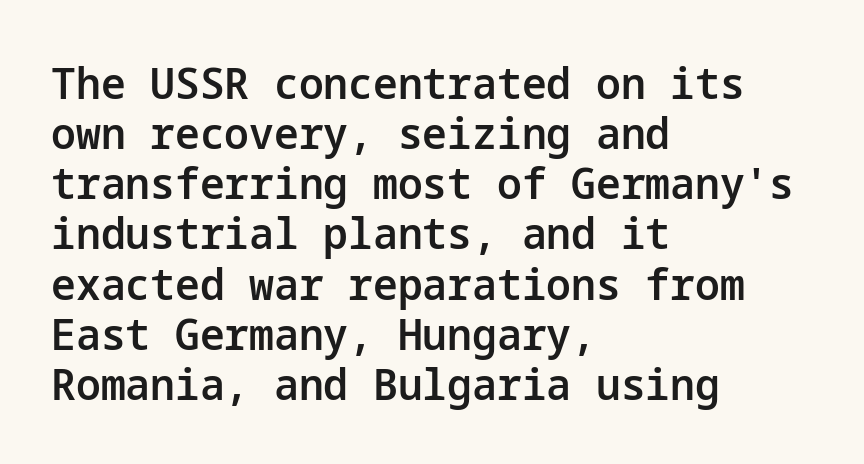
Between one letter and the next there's only the usual sliver of space. The typesetting leans somewhat heavy: a semibold. Leftover space on each line is placed entirely after the last word. Ascenders rise straight up at ninety degrees.
